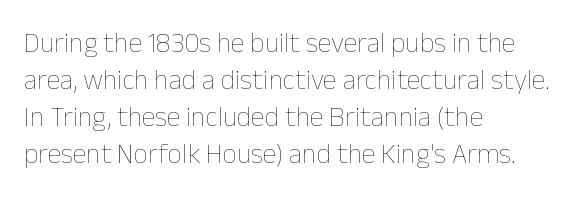
The image shows 28 px thin type, upright; set left-aligned, normal line spacing (1.32x), normal letter spacing, not underlined; low stroke contrast and a medium x-height.
